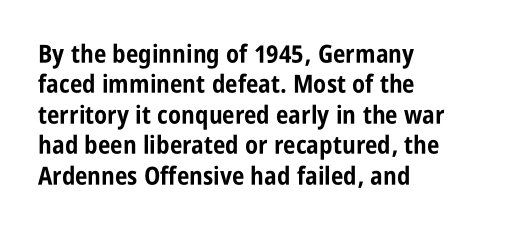
{"italic": "no", "bold": "yes", "underline": "no", "align": "left", "line_spacing_ratio": 1.22, "letter_spacing": "normal", "letter_spacing_em": 0.0, "glyph_px": 25}
